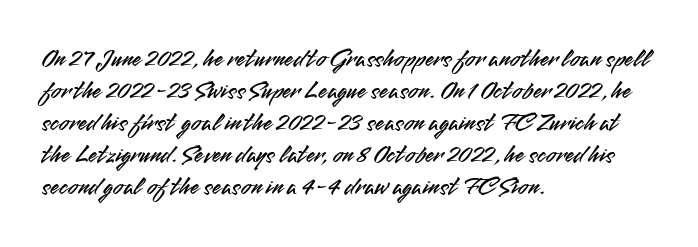
The image shows 26 px text type; set left-aligned, line spacing 1.23x, normal letter spacing, not underlined.
